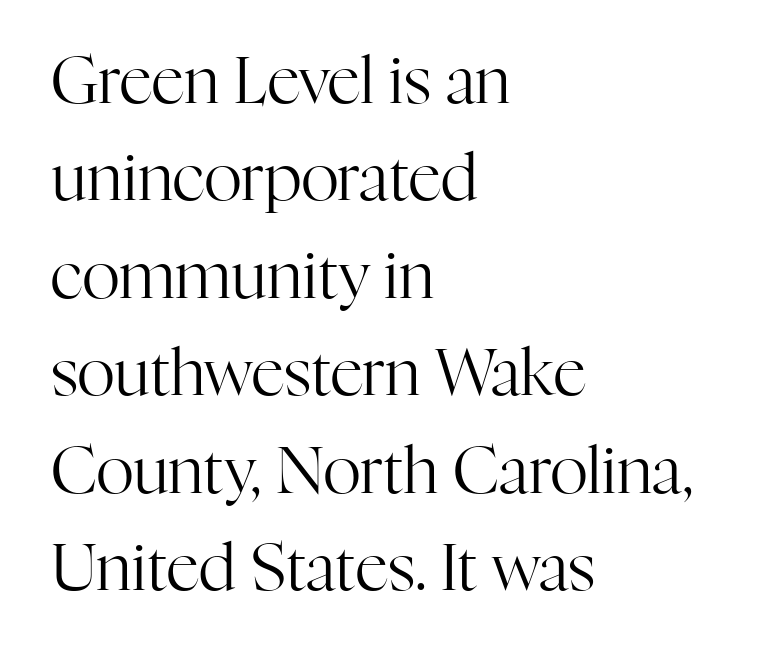
The image shows 65 px regular-weight serif type, upright; set left-aligned, normal line spacing (1.5x), normal letter spacing, not underlined; high stroke contrast and a medium x-height.
